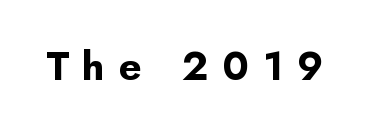
Q: Is the text bold? A: Yes.
Q: Is the text italic (slanted)? A: No, it is upright.
Q: Is the typeface a serif or a sans-serif typeface? A: Sans-serif.
Q: Is the text underlined? A: No.
Q: Is the spacing between letters normal or unusually wide? A: Unusually wide.
Q: Width (condensed, normal, or wide)? A: Normal.
Q: Stroke contrast? A: Low.
Q: x-height? A: Small.
Q: Monospaced? A: No.
